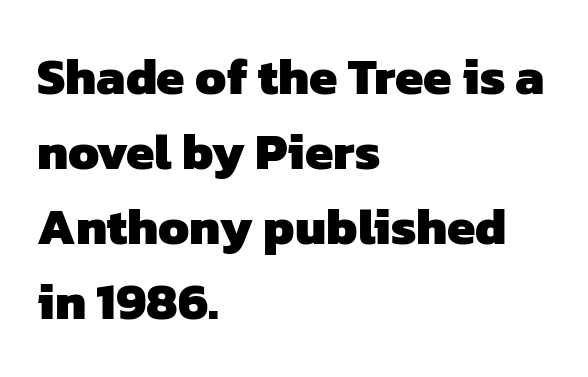
The image shows 51 px heavy sans-serif type; set left-aligned, normal line spacing (1.47x), normal letter spacing, not underlined; low stroke contrast and a medium x-height.
